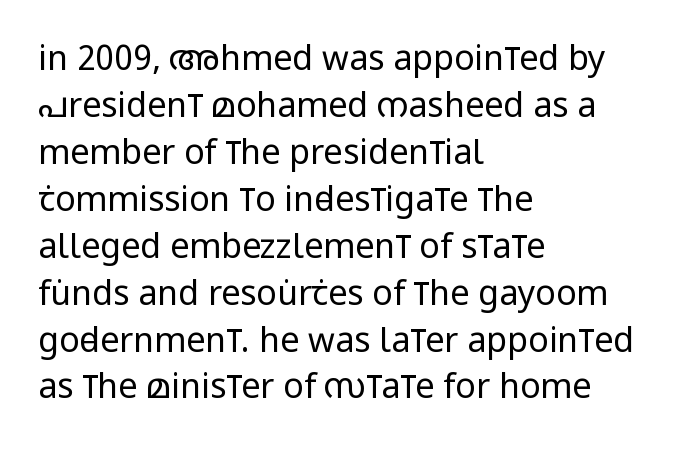
{"serif": "no", "italic": "no", "bold": "no", "weight": "regular", "width": "condensed", "stroke_contrast": "low", "x_height": "large", "monospaced": "no", "underline": "no", "align": "left", "line_spacing": "normal", "line_spacing_ratio": 1.38, "letter_spacing": "normal", "letter_spacing_em": 0.0, "glyph_px": 34}
